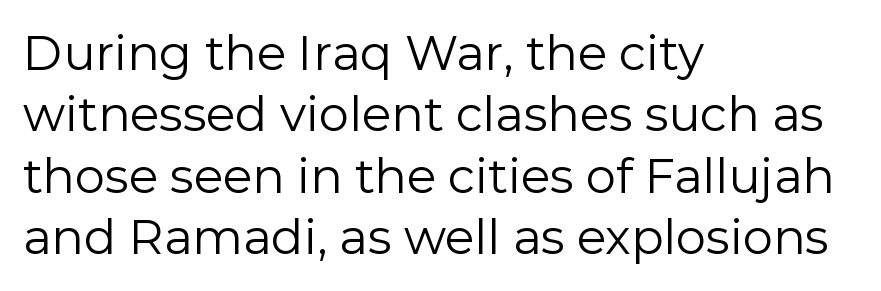
{"serif": "no", "italic": "no", "bold": "no", "weight": "regular", "width": "normal", "x_height": "medium", "monospaced": "no", "underline": "no", "align": "left", "line_spacing": "normal", "line_spacing_ratio": 1.28, "letter_spacing": "normal", "letter_spacing_em": 0.0, "glyph_px": 48}
